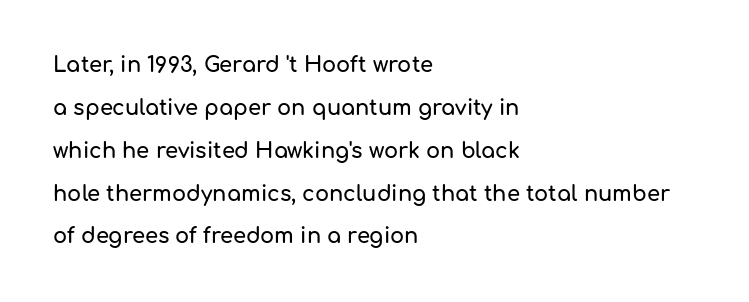
Q: Is the text italic (slanted)? A: No, it is upright.
Q: Is the text underlined? A: No.
Q: How is the paragraph aligned? A: Left-aligned.
Q: Is the spacing between letters normal or unusually wide? A: Normal.
Q: Is the spacing between lines tight, normal or loose? A: Loose.
